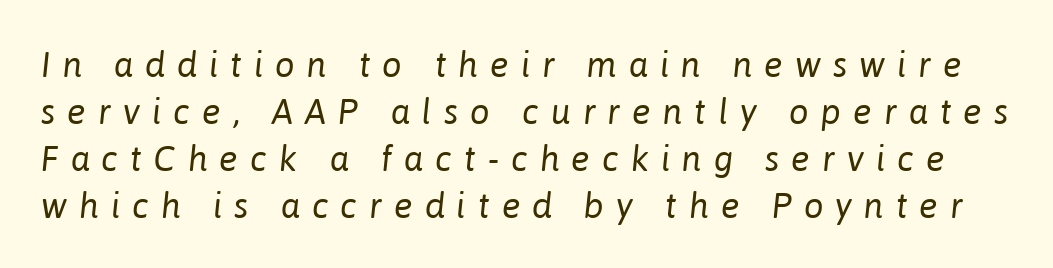
This block has exactly the height ordinary leading produces. The strokes are not fattened; the text isn't bold. Look at the tracking — it's clearly loosened, letters drifting apart. The rendering uses natural spacing where letterforms have individual widths.
